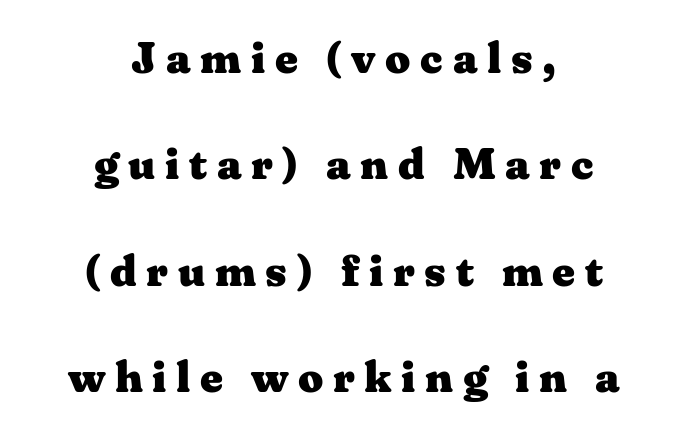
The image shows 44 px heavy, wide serif type, upright; set centered, loose line spacing (2.42x), unusually wide letter spacing (+0.22 em), not underlined; medium stroke contrast and a medium x-height.
